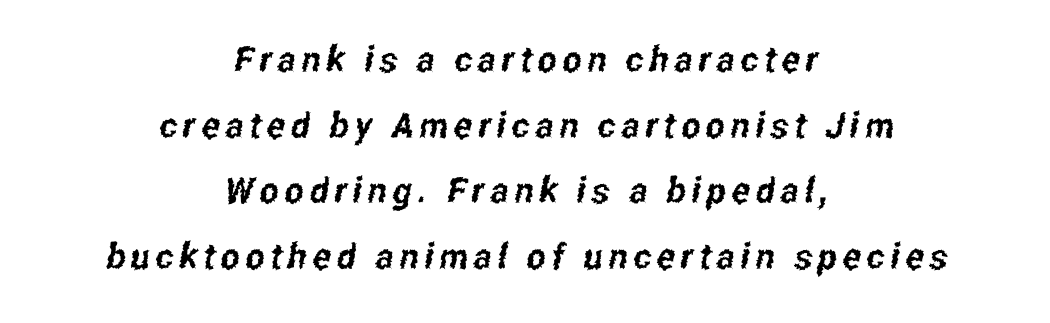
{"serif": "no", "width": "condensed", "stroke_contrast": "low", "x_height": "medium", "monospaced": "no", "underline": "no", "align": "center", "line_spacing_ratio": 1.82, "glyph_px": 36}
